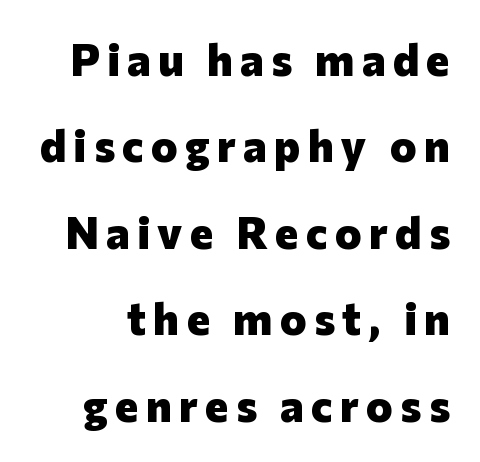
{"serif": "no", "italic": "no", "bold": "yes", "weight": "heavy", "width": "normal", "stroke_contrast": "low", "x_height": "medium", "monospaced": "no", "underline": "no", "line_spacing": "loose", "line_spacing_ratio": 1.92, "glyph_px": 45}
